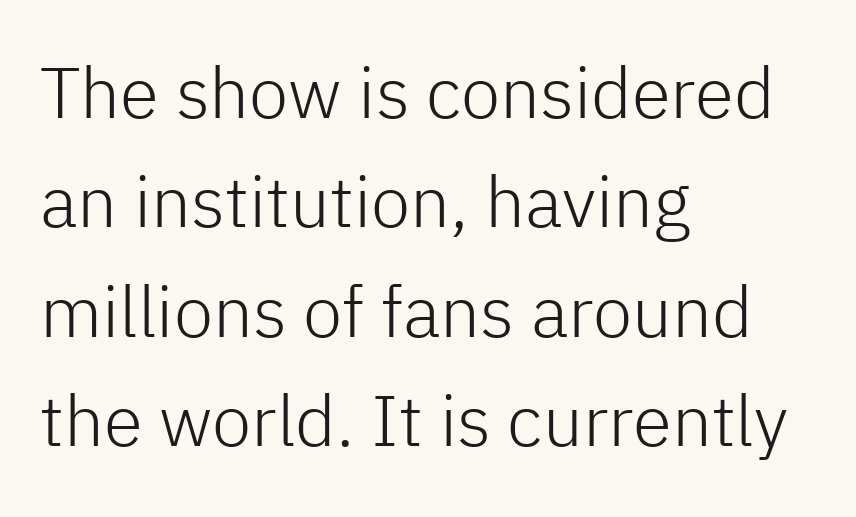
Counters stay open thanks to moderate or lighter strokes. The gaps between neighbouring characters are ordinary and unremarkable. The area under the type is left untouched. Varying glyph widths throughout — classic text-font behaviour. Posture: straight, roman, zero tilt. The block of text has a typical density, with ordinary space between rows.
